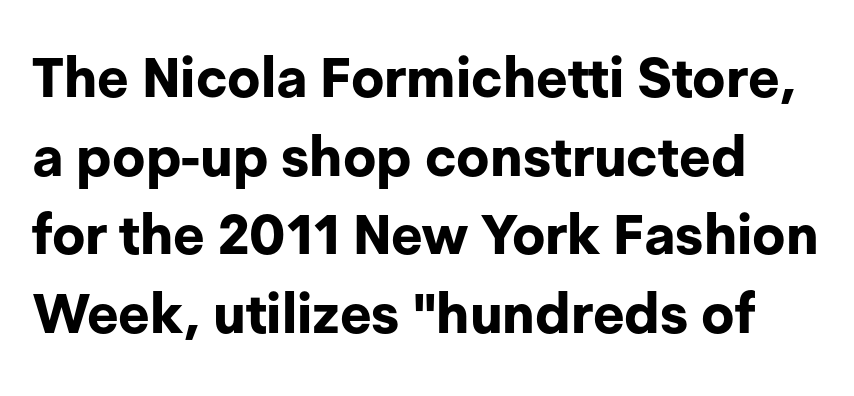
The image shows 55 px bold sans-serif type, upright; set normal line spacing (1.43x), normal letter spacing, not underlined; low stroke contrast and a medium x-height.
